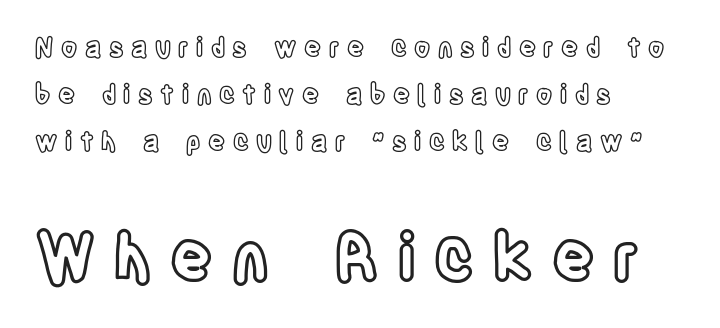
Compare the two chunks: the lower has the greater cap height. You could not count columns in this text — the font is proportionally spaced. Every row of glyphs begins at an identical x-position on the left. Glyph-to-glyph distance is far greater than everyday printed text. Rule under the text: the space is simply empty. Nope, not italic — everything's standing straight.
